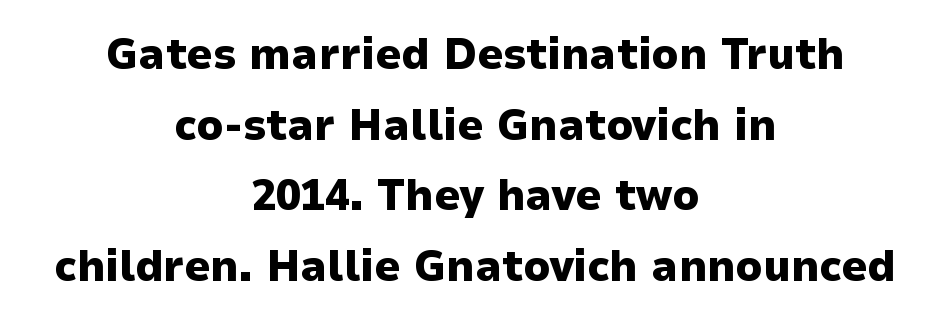
Notice how descenders clear the ascenders below comfortably — that's standard leading. Is the block centered? Yes — each line is placed symmetrically about the middle. Vertical strokes here are truly vertical. Chunky letters — that's bold for sure. Each letter keeps its own natural width here, so spacing adapts to shape.
